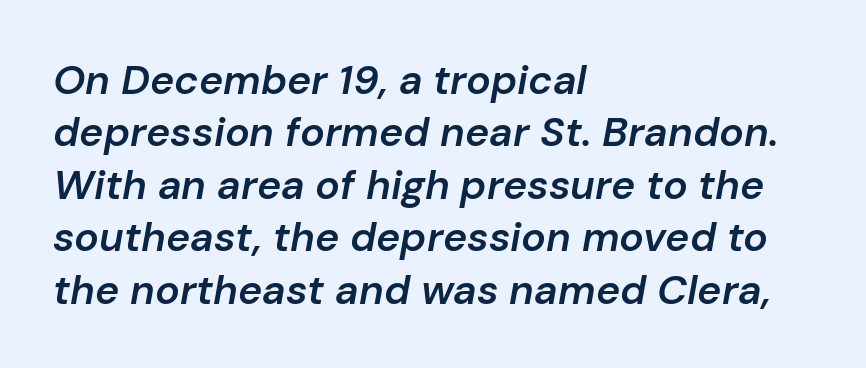
The image shows 41 px semibold type, italic (leaning right); set left-aligned, normal line spacing (1.28x), normal letter spacing, not underlined; low stroke contrast and a medium x-height.
